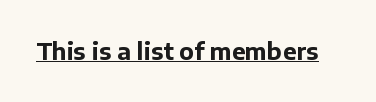
Heavy, bold letterforms. A rule runs beneath these lines of type. The type is set solid horizontally, with unmodified tracking. The lettering stays uniformly vertical, giving the passage a roman look.
